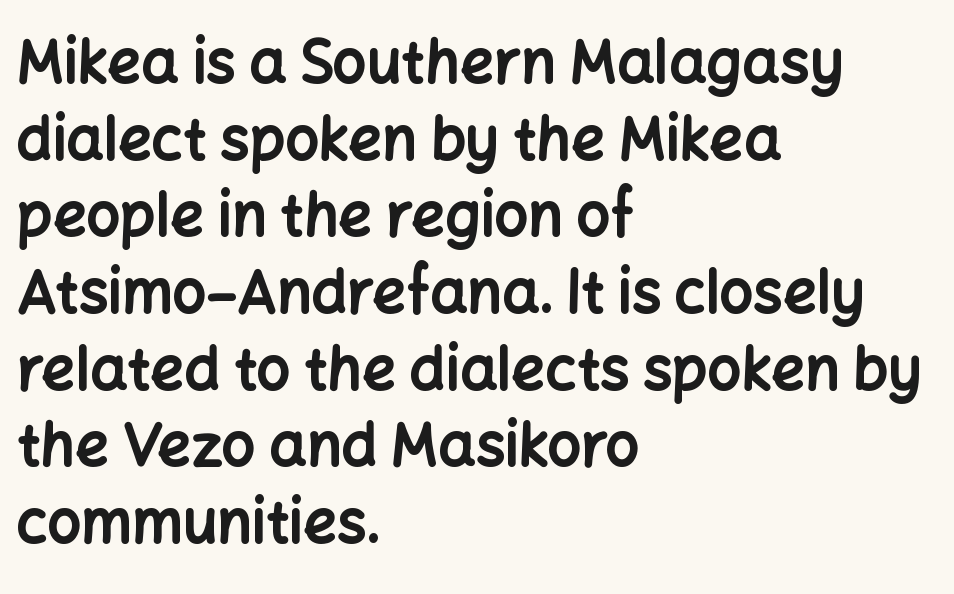
Q: Is the text bold? A: Yes.
Q: Is the text italic (slanted)? A: No, it is upright.
Q: Is the typeface a serif or a sans-serif typeface? A: Sans-serif.
Q: Is the text underlined? A: No.
Q: How is the paragraph aligned? A: Left-aligned.
Q: Is the spacing between letters normal or unusually wide? A: Normal.
Q: Is the spacing between lines tight, normal or loose? A: Normal.
Q: Width (condensed, normal, or wide)? A: Normal.
Q: Stroke contrast? A: Low.
Q: x-height? A: Medium.
Q: Monospaced? A: No.
